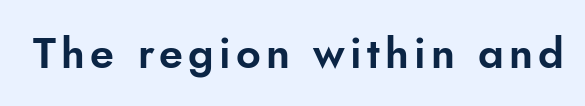
The image shows 43 px sans-serif type, upright; set not underlined; low stroke contrast and a small x-height.
